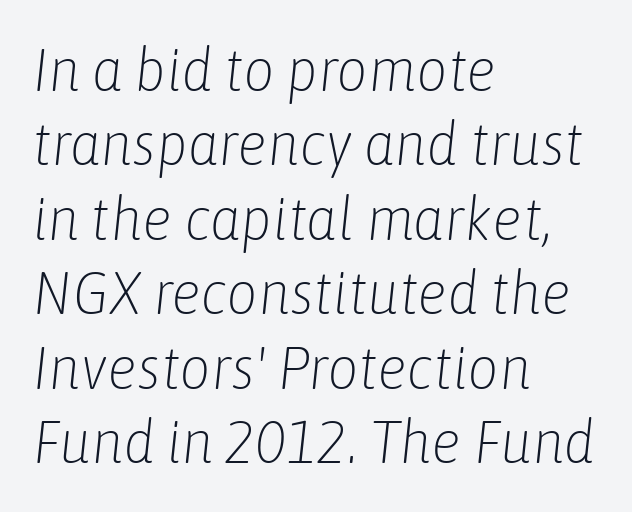
The image shows 61 px light, condensed type, italic (leaning right); set left-aligned, line spacing 1.22x, normal letter spacing, not underlined; low stroke contrast and a medium x-height.
